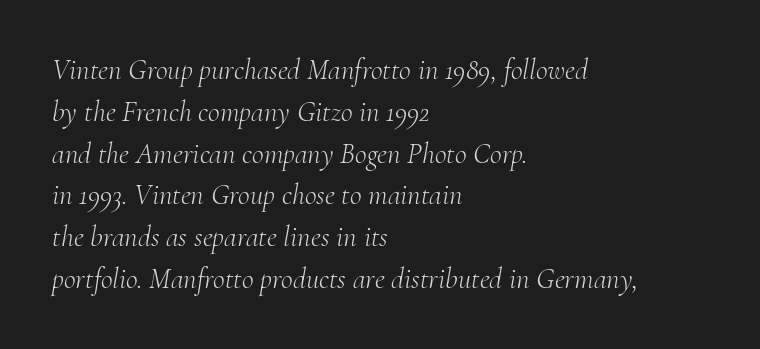
These lines sit exactly where default settings would place them. The face looks like a standard text weight, possibly lighter. Characters follow at the spacing the type designer built in. Is the type slanted? Yes — the strokes lean at a clear angle. I'd call this a serif setting — the letters wear small feet. Lines of text with bare space underneath.
